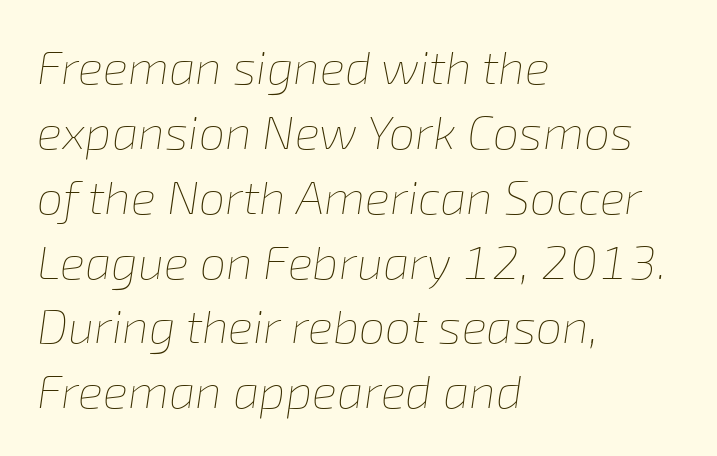
Q: Is the text bold? A: No.
Q: Is the text italic (slanted)? A: Yes, it leans right by about 8 degrees.
Q: Is the text underlined? A: No.
Q: How is the paragraph aligned? A: Left-aligned.
Q: Is the spacing between letters normal or unusually wide? A: Normal.
Q: Is the spacing between lines tight, normal or loose? A: Normal.
Q: Width (condensed, normal, or wide)? A: Normal.
Q: Stroke contrast? A: Low.
Q: x-height? A: Medium.
Q: Monospaced? A: No.
